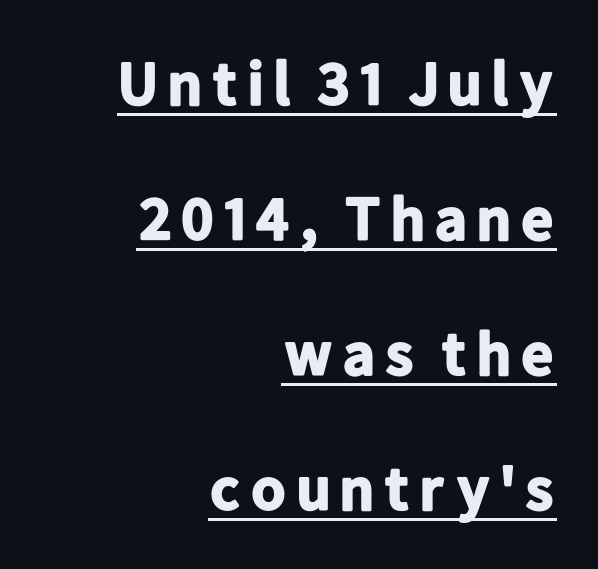
Q: Is the text bold? A: Yes.
Q: Is the text italic (slanted)? A: No, it is upright.
Q: Is the typeface a serif or a sans-serif typeface? A: Sans-serif.
Q: Is the text underlined? A: Yes.
Q: How is the paragraph aligned? A: Right-aligned.
Q: Is the spacing between lines tight, normal or loose? A: Loose.
Q: Width (condensed, normal, or wide)? A: Normal.
Q: Stroke contrast? A: Low.
Q: x-height? A: Medium.
Q: Monospaced? A: No.
